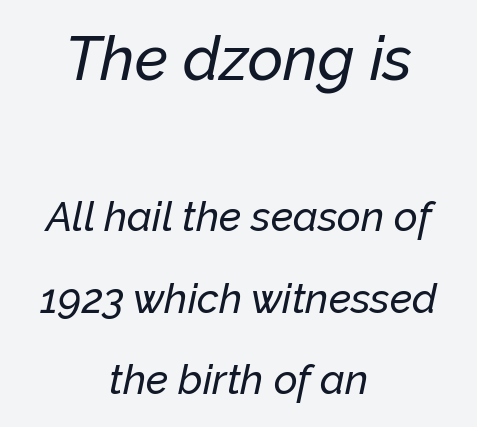
{"italic": "yes", "lean": "right", "slant_degrees": 12, "width": "normal", "stroke_contrast": "low", "x_height": "medium", "monospaced": "no", "underline": "no", "align": "center", "line_spacing": "loose", "line_spacing_ratio": 1.99, "letter_spacing": "normal", "letter_spacing_em": 0.0, "larger_block": "first", "size_ratio": 1.49, "glyph_px": 61}
